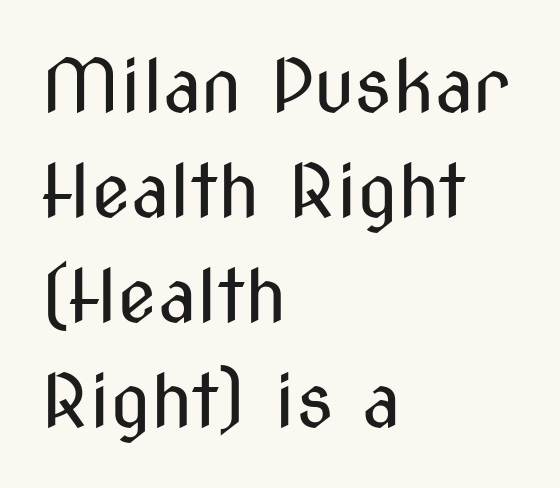
The image shows 73 px regular-weight, condensed sans-serif type, upright; set left-aligned, normal line spacing (1.44x), normal letter spacing, not underlined; medium stroke contrast and a medium x-height.
